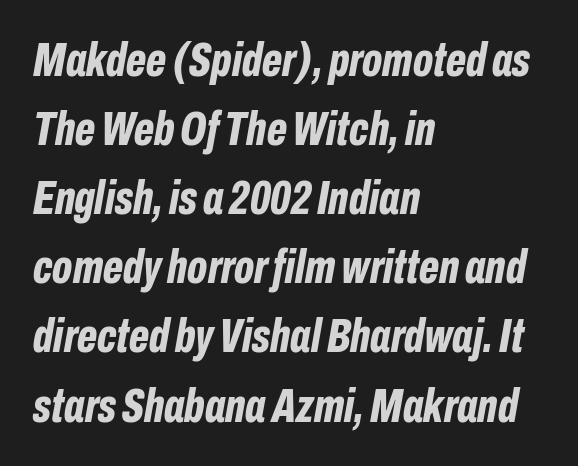
Notice how thick the strokes are: this is what a full bold looks like. Do the characters align in a grid? No, the font is proportional. Whoever set this chose a conventional vertical rhythm. This rendering leaves character spacing at its baseline value.
